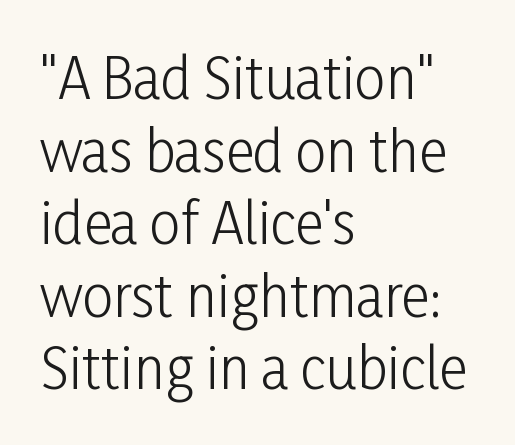
{"serif": "no", "italic": "no", "bold": "no", "weight": "light", "width": "condensed", "stroke_contrast": "low", "x_height": "medium", "monospaced": "no", "underline": "no", "align": "left", "line_spacing": "normal", "line_spacing_ratio": 1.32, "letter_spacing": "normal", "letter_spacing_em": 0.0, "glyph_px": 55}
